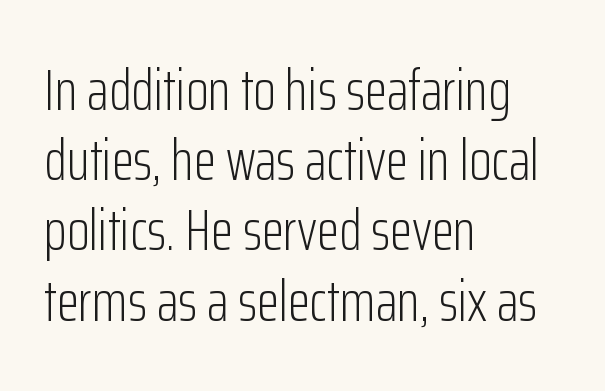
Q: Is the text bold? A: No.
Q: Is the text italic (slanted)? A: No, it is upright.
Q: Is the typeface a serif or a sans-serif typeface? A: Sans-serif.
Q: Is the text underlined? A: No.
Q: How is the paragraph aligned? A: Left-aligned.
Q: Is the spacing between letters normal or unusually wide? A: Normal.
Q: Width (condensed, normal, or wide)? A: Condensed.
Q: Stroke contrast? A: Low.
Q: x-height? A: Medium.
Q: Monospaced? A: No.
